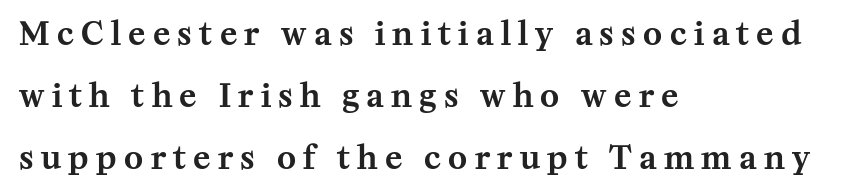
The image shows 32 px serif type, upright; set left-aligned, loose line spacing (1.94x), unusually wide letter spacing (+0.23 em), not underlined; medium stroke contrast and a medium x-height.
